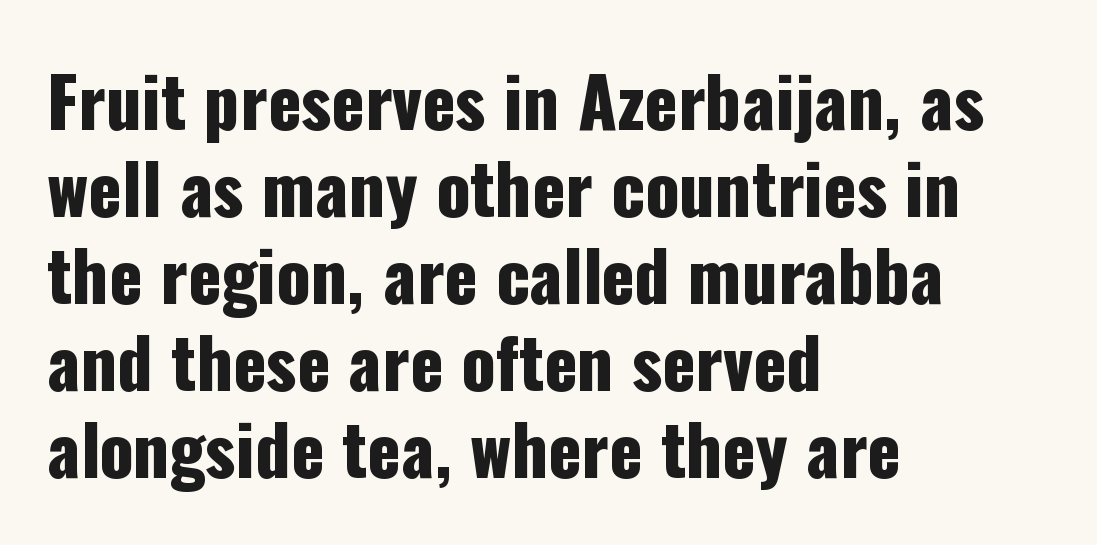
Q: Is the text italic (slanted)? A: No, it is upright.
Q: Is the typeface a serif or a sans-serif typeface? A: Sans-serif.
Q: Is the text underlined? A: No.
Q: How is the paragraph aligned? A: Left-aligned.
Q: Is the spacing between letters normal or unusually wide? A: Normal.
Q: Is the spacing between lines tight, normal or loose? A: Normal.
Q: Width (condensed, normal, or wide)? A: Condensed.
Q: Stroke contrast? A: Low.
Q: x-height? A: Medium.
Q: Monospaced? A: No.
